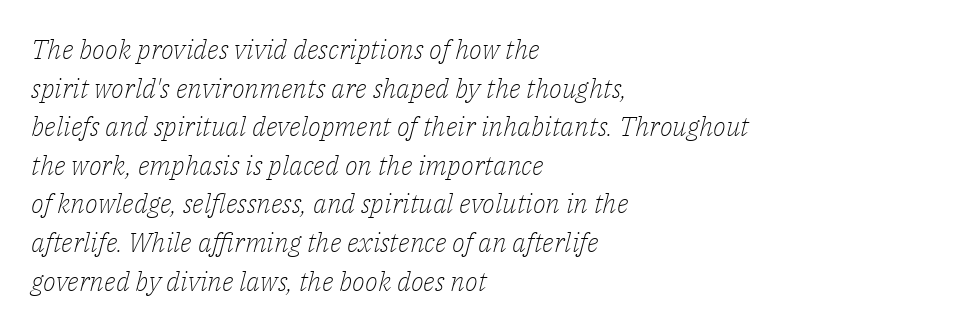
Q: Is the text bold? A: No.
Q: Is the text italic (slanted)? A: Yes, it leans right by about 14 degrees.
Q: Is the text underlined? A: No.
Q: How is the paragraph aligned? A: Left-aligned.
Q: Is the spacing between letters normal or unusually wide? A: Normal.
Q: Is the spacing between lines tight, normal or loose? A: Normal.
